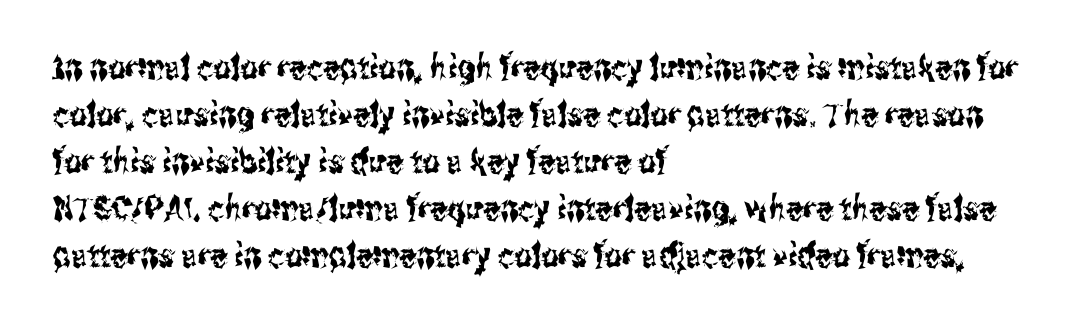
Q: Is the text italic (slanted)? A: No, it is upright.
Q: Is the typeface a serif or a sans-serif typeface? A: Sans-serif.
Q: Is the text underlined? A: No.
Q: How is the paragraph aligned? A: Left-aligned.
Q: Is the spacing between letters normal or unusually wide? A: Normal.
Q: Is the spacing between lines tight, normal or loose? A: Normal.
Q: Width (condensed, normal, or wide)? A: Condensed.
Q: Stroke contrast? A: Medium.
Q: x-height? A: Medium.
Q: Monospaced? A: No.
